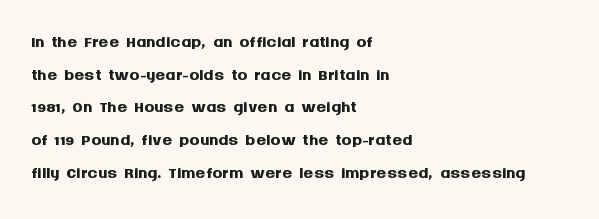
{"italic": "no", "bold": "yes", "underline": "no", "align": "left", "line_spacing": "normal", "line_spacing_ratio": 1.31, "letter_spacing": "normal", "letter_spacing_em": 0.0, "glyph_px": 25}
